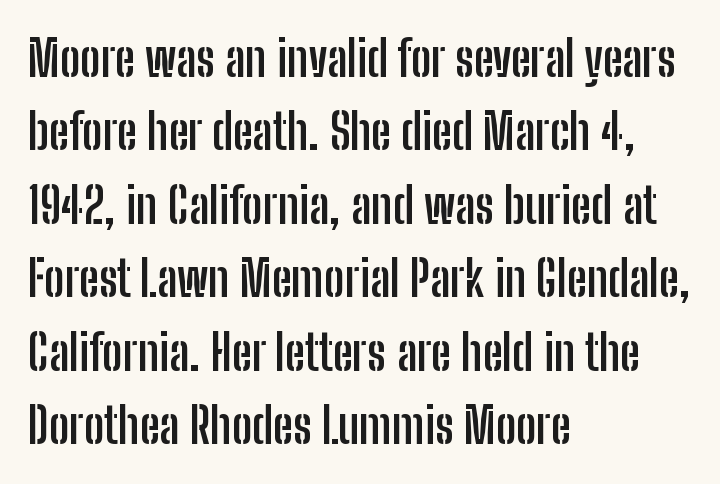
Q: Is the text bold? A: Yes.
Q: Is the text italic (slanted)? A: No, it is upright.
Q: Is the typeface a serif or a sans-serif typeface? A: Sans-serif.
Q: Is the text underlined? A: No.
Q: How is the paragraph aligned? A: Left-aligned.
Q: Is the spacing between letters normal or unusually wide? A: Normal.
Q: Is the spacing between lines tight, normal or loose? A: Normal.
Q: Width (condensed, normal, or wide)? A: Condensed.
Q: Stroke contrast? A: Low.
Q: x-height? A: Medium.
Q: Monospaced? A: No.
